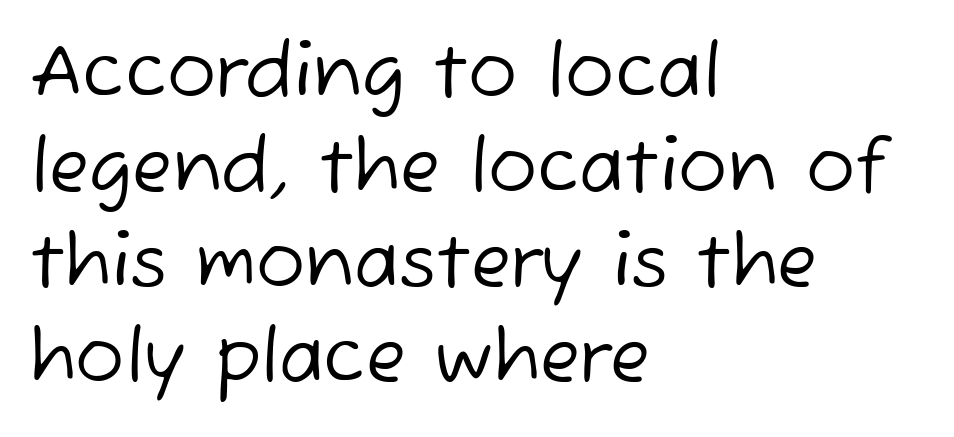
{"serif": "no", "bold": "no", "weight": "regular", "width": "normal", "stroke_contrast": "low", "x_height": "medium", "monospaced": "no", "underline": "no", "align": "left", "line_spacing": "normal", "line_spacing_ratio": 1.3, "letter_spacing": "normal", "letter_spacing_em": 0.0, "glyph_px": 73}
